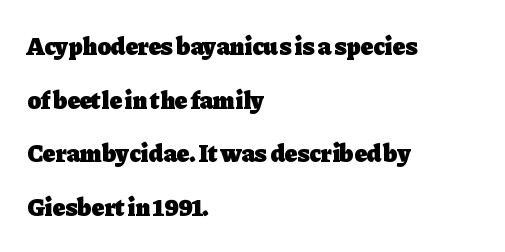
Q: Is the text bold? A: Yes.
Q: Is the text italic (slanted)? A: No, it is upright.
Q: Is the text underlined? A: No.
Q: How is the paragraph aligned? A: Left-aligned.
Q: Is the spacing between letters normal or unusually wide? A: Normal.
Q: Is the spacing between lines tight, normal or loose? A: Loose.
